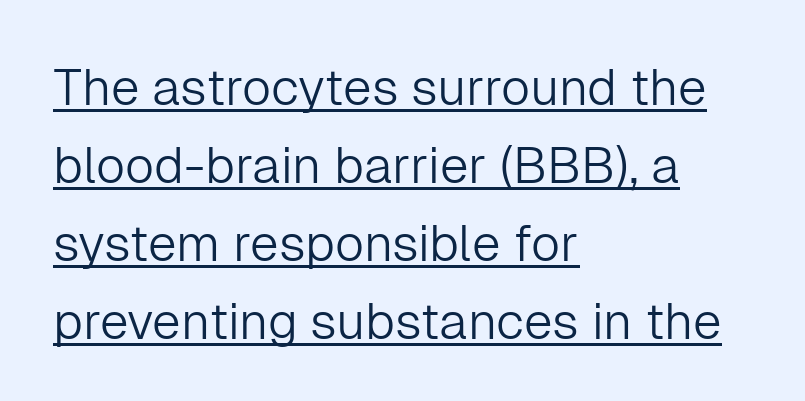
Caption: multi-line text, flush left, ragged right. A roman cut, with each character standing at attention. Think standard paragraph weight, or any step lighter than that. Vertically, the passage feels balanced, rows spaced as you'd expect. You could not count columns in this text — the font is proportionally spaced.
